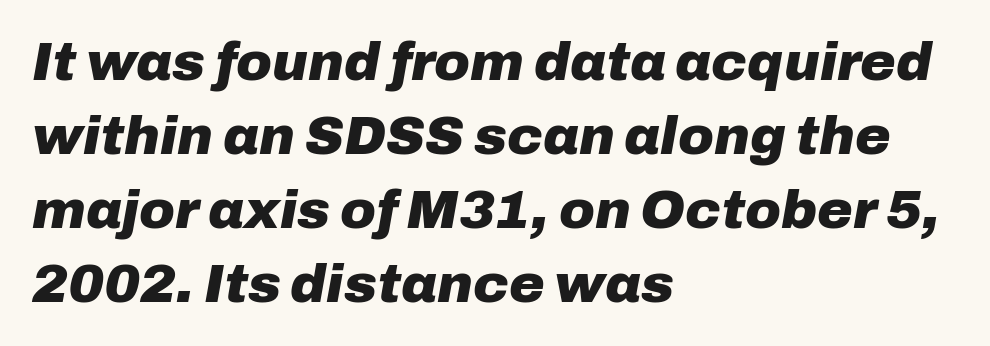
The image shows 54 px heavy type, italic (leaning right); set left-aligned, normal line spacing (1.37x), normal letter spacing, not underlined; low stroke contrast and a medium x-height.
